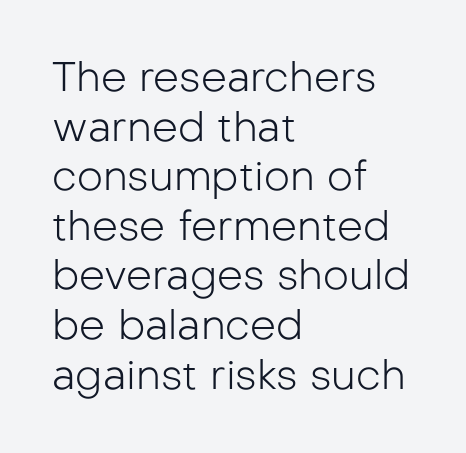
The image shows 41 px light sans-serif type, upright; set left-aligned, line spacing 1.21x, normal letter spacing, not underlined; low stroke contrast and a medium x-height.
